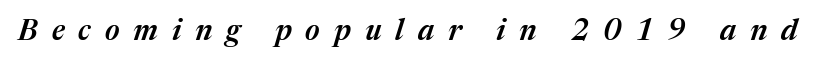
The image shows 29 px semibold type, italic (leaning right); set unusually wide letter spacing (+0.48 em), not underlined; medium stroke contrast and a medium x-height.
